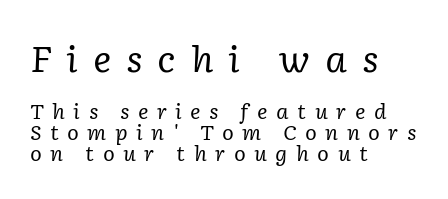
Q: Is the text bold? A: No.
Q: Is the text italic (slanted)? A: Yes, it leans right by about 2 degrees.
Q: Is the typeface a serif or a sans-serif typeface? A: Serif.
Q: Is the text underlined? A: No.
Q: How is the paragraph aligned? A: Left-aligned.
Q: Is the spacing between letters normal or unusually wide? A: Unusually wide.
Q: Is the spacing between lines tight, normal or loose? A: Tight.
Q: Which block of text is set in a larger size, the first (top) or the second (bottom)? A: The first (top) one.
Q: Width (condensed, normal, or wide)? A: Normal.
Q: Stroke contrast? A: Low.
Q: x-height? A: Medium.
Q: Monospaced? A: No.
